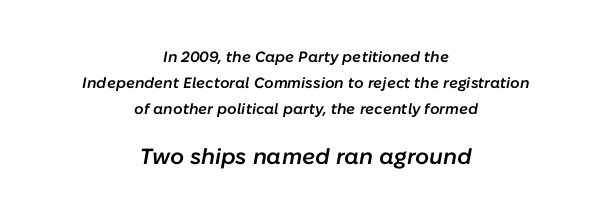
The image shows 22 px text type, italic (leaning right); set centered, line spacing 1.74x, normal letter spacing, not underlined; the second (bottom) block is 1.47x larger.
